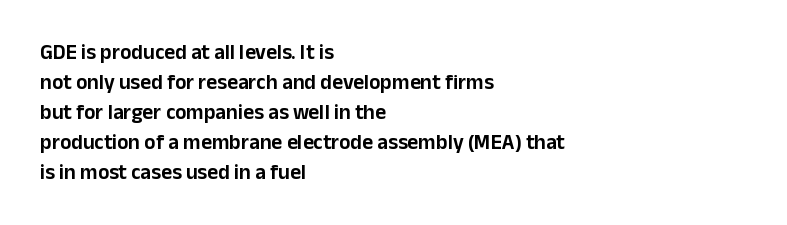
The image shows 21 px text type, upright; set left-aligned, normal line spacing (1.43x), normal letter spacing, not underlined.
